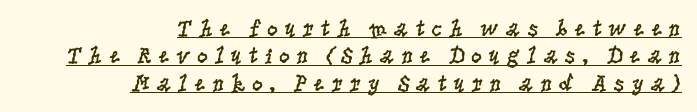
{"bold": "no", "underline": "yes", "align": "right", "line_spacing": "tight", "line_spacing_ratio": 1.14, "letter_spacing": "wide", "letter_spacing_em": 0.25, "glyph_px": 24}
